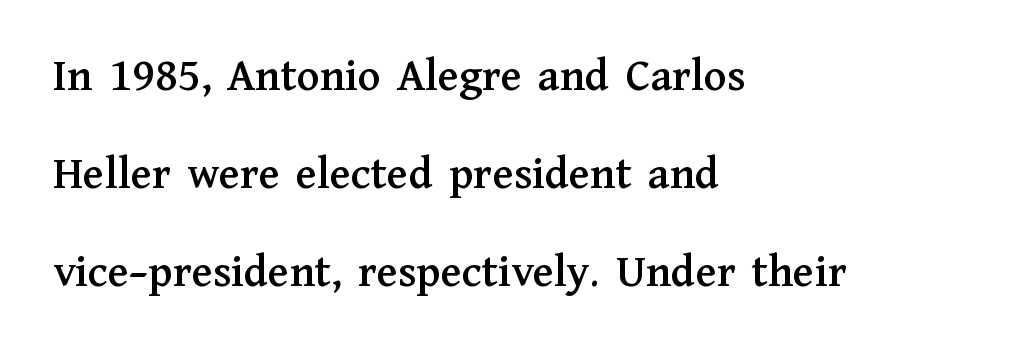
The image shows 47 px serif type, upright; set left-aligned, loose line spacing (2.08x), normal letter spacing, not underlined; medium stroke contrast and a medium x-height.
